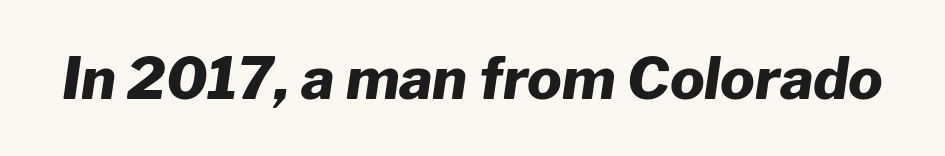
Q: Is the text bold? A: Yes.
Q: Is the text italic (slanted)? A: Yes, it leans right by about 8 degrees.
Q: Is the text underlined? A: No.
Q: Is the spacing between letters normal or unusually wide? A: Normal.
Q: Width (condensed, normal, or wide)? A: Normal.
Q: Stroke contrast? A: Low.
Q: x-height? A: Medium.
Q: Monospaced? A: No.
